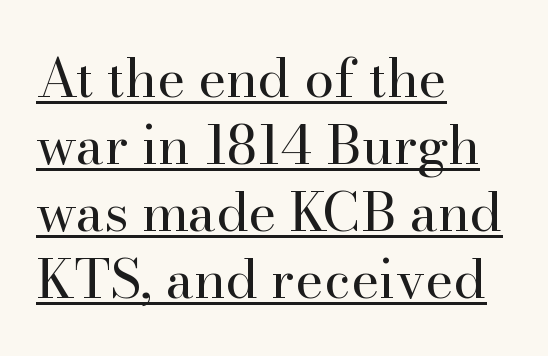
{"serif": "yes", "italic": "no", "bold": "no", "weight": "regular", "width": "normal", "stroke_contrast": "high", "x_height": "small", "monospaced": "no", "underline": "yes", "align": "left", "line_spacing_ratio": 1.24, "letter_spacing": "normal", "letter_spacing_em": 0.0, "glyph_px": 54}
